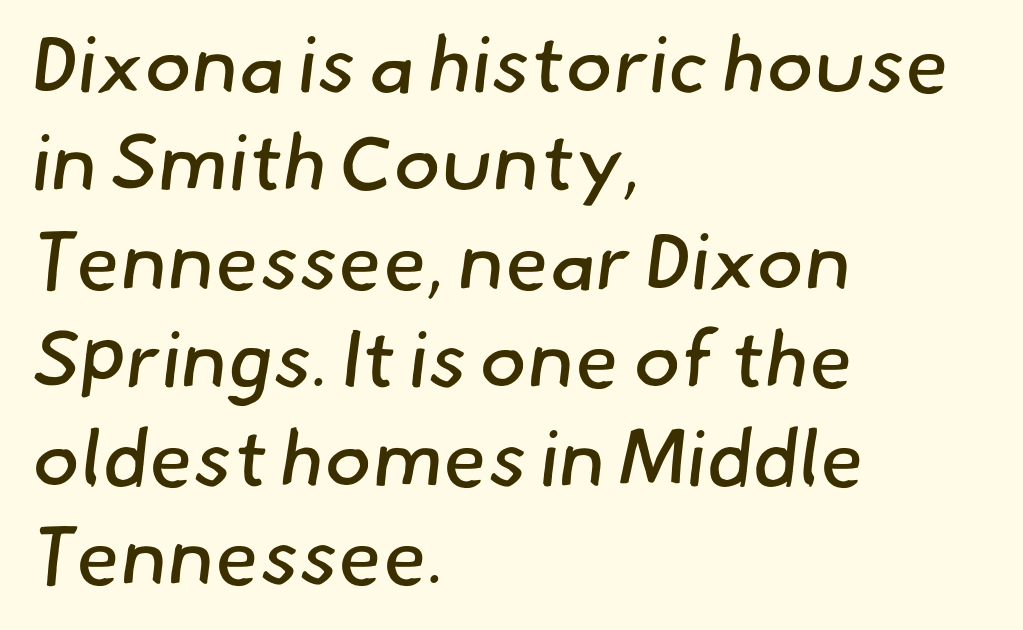
Q: Is the text bold? A: No.
Q: Is the typeface a serif or a sans-serif typeface? A: Sans-serif.
Q: Is the text underlined? A: No.
Q: How is the paragraph aligned? A: Left-aligned.
Q: Is the spacing between letters normal or unusually wide? A: Normal.
Q: Width (condensed, normal, or wide)? A: Normal.
Q: Stroke contrast? A: Low.
Q: x-height? A: Small.
Q: Monospaced? A: No.
